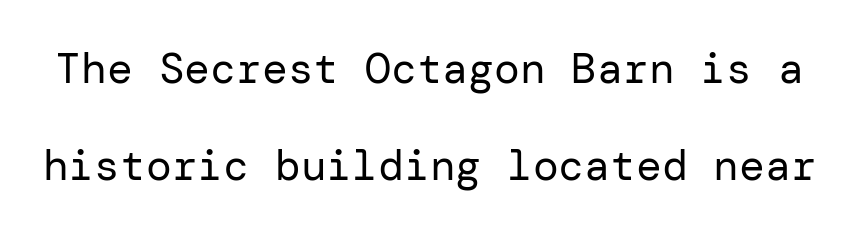
The leading is generous, giving the passage an open texture. The lettering holds an erect, upright posture throughout. Is this a heavy cut? Hardly; it is regular or lighter. The foot of each line stays bare and open. To sum up the face: it is a sans, with no serifs. The face used here is rendered with its standard letterfit.
